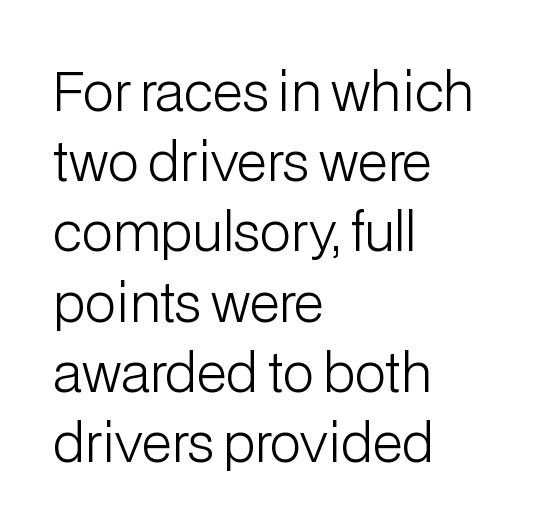
The image shows 52 px light sans-serif type, upright; set left-aligned, normal line spacing (1.35x), normal letter spacing, not underlined; low stroke contrast and a medium x-height.
